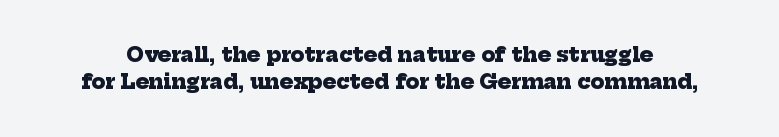
Q: Is the text bold? A: Yes.
Q: Is the text underlined? A: No.
Q: Is the spacing between letters normal or unusually wide? A: Normal.
Q: Is the spacing between lines tight, normal or loose? A: Normal.
